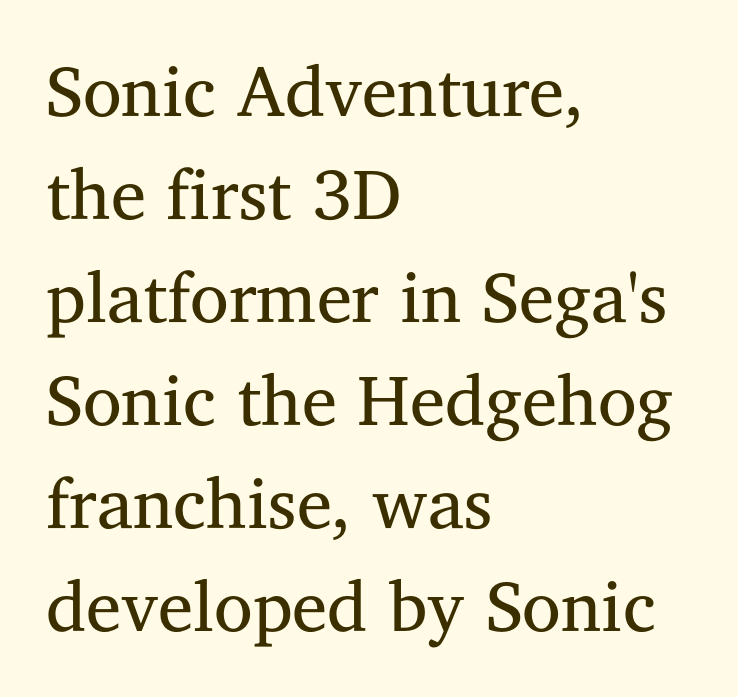
{"serif": "yes", "italic": "no", "bold": "no", "weight": "regular", "width": "normal", "stroke_contrast": "medium", "x_height": "medium", "monospaced": "no", "underline": "no", "align": "left", "line_spacing": "normal", "line_spacing_ratio": 1.45, "letter_spacing": "normal", "letter_spacing_em": 0.0, "glyph_px": 71}
